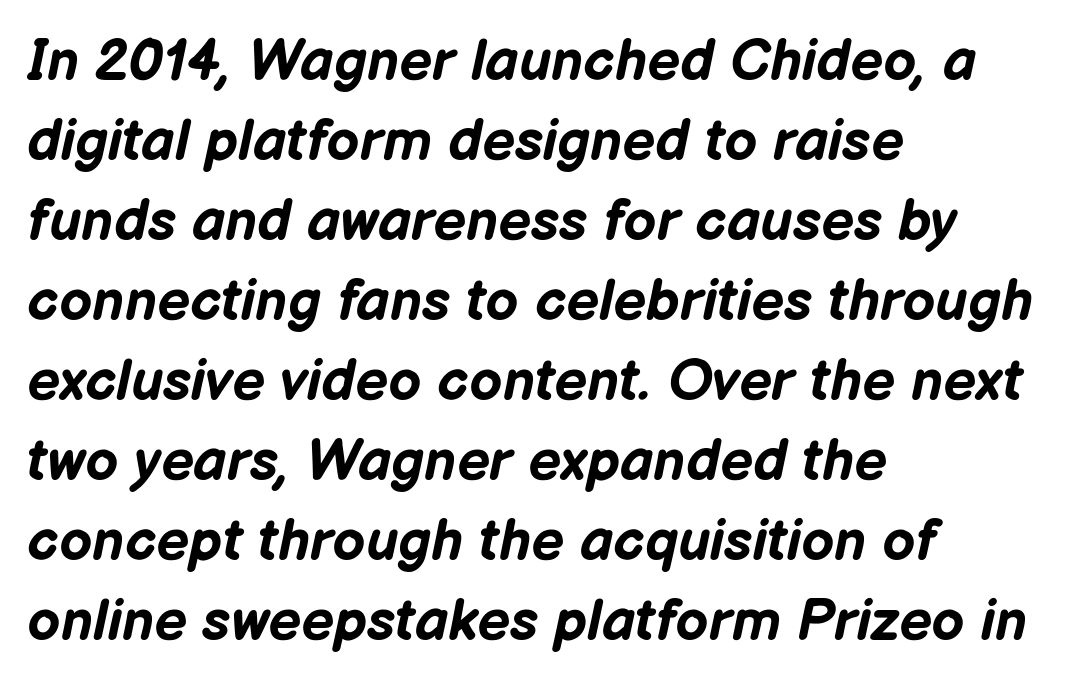
{"italic": "yes", "lean": "right", "slant_degrees": 12, "bold": "yes", "weight": "bold", "width": "normal", "stroke_contrast": "low", "x_height": "medium", "monospaced": "no", "underline": "no", "align": "left", "line_spacing": "normal", "line_spacing_ratio": 1.38, "letter_spacing": "normal", "letter_spacing_em": 0.0, "glyph_px": 58}
